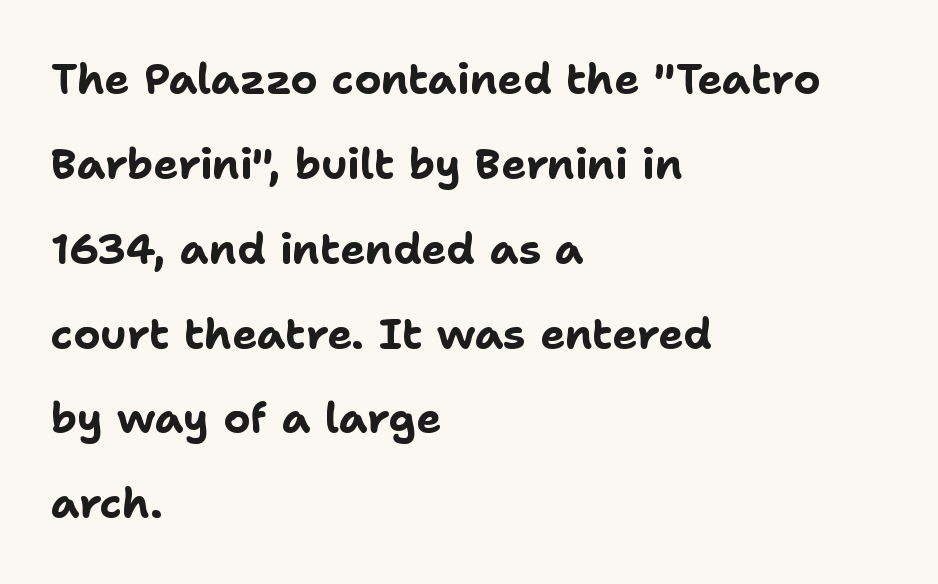
Q: Is the text bold? A: Yes.
Q: Is the text italic (slanted)? A: No, it is upright.
Q: Is the typeface a serif or a sans-serif typeface? A: Sans-serif.
Q: Is the text underlined? A: No.
Q: How is the paragraph aligned? A: Left-aligned.
Q: Is the spacing between letters normal or unusually wide? A: Normal.
Q: Is the spacing between lines tight, normal or loose? A: Loose.
Q: Width (condensed, normal, or wide)? A: Normal.
Q: Stroke contrast? A: Low.
Q: x-height? A: Medium.
Q: Monospaced? A: No.
